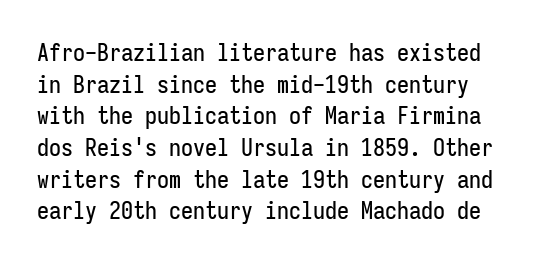
The image shows 24 px text type, upright; set normal line spacing (1.32x), normal letter spacing, not underlined.
